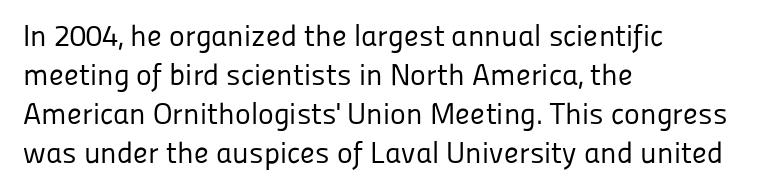
The image shows 30 px regular-weight sans-serif type, upright; set left-aligned, normal line spacing (1.3x), normal letter spacing, not underlined; low stroke contrast and a medium x-height.
